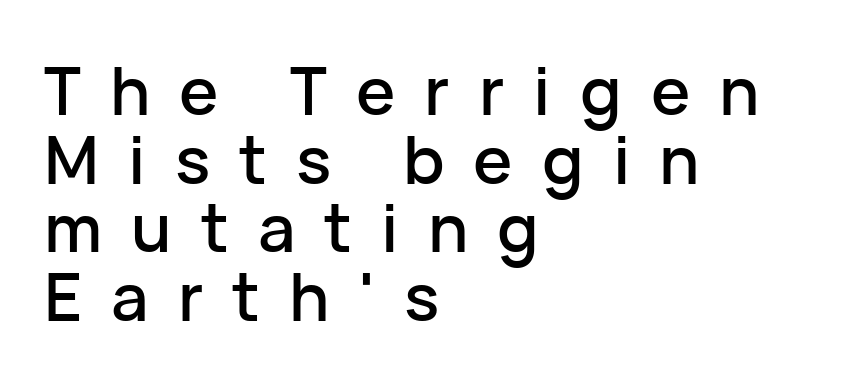
The words here are not underlined. Are there feet on the stems? There aren't — it's a sans. The rendering uses natural spacing where letterforms have individual widths. Left-aligned paragraph, ragged on the right.
